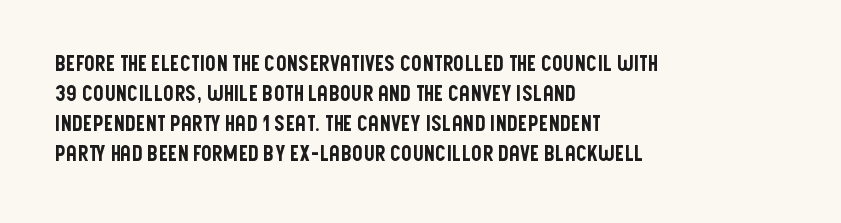
{"italic": "no", "underline": "no", "align": "left", "line_spacing": "normal", "line_spacing_ratio": 1.43, "letter_spacing": "normal", "letter_spacing_em": 0.0, "glyph_px": 21}
